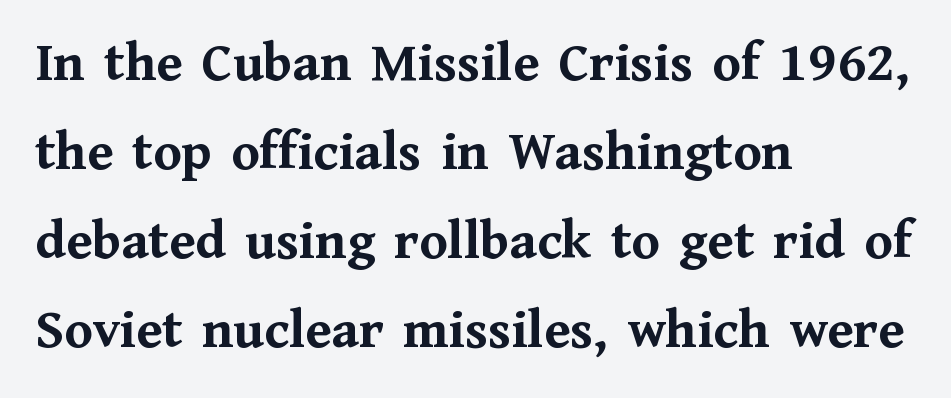
Q: Is the text bold? A: Yes.
Q: Is the text italic (slanted)? A: No, it is upright.
Q: Is the typeface a serif or a sans-serif typeface? A: Serif.
Q: Is the text underlined? A: No.
Q: How is the paragraph aligned? A: Left-aligned.
Q: Is the spacing between letters normal or unusually wide? A: Normal.
Q: Is the spacing between lines tight, normal or loose? A: Normal.
Q: Width (condensed, normal, or wide)? A: Normal.
Q: Stroke contrast? A: Medium.
Q: x-height? A: Medium.
Q: Monospaced? A: No.
